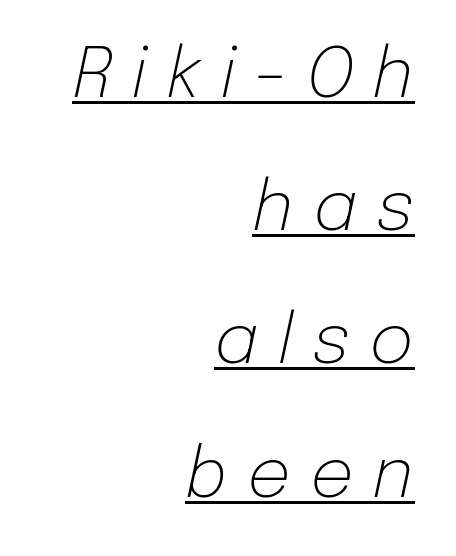
The image shows 69 px light type, italic (leaning right); set right-aligned, loose line spacing (1.93x), unusually wide letter spacing (+0.27 em), underlined; low stroke contrast and a medium x-height.
